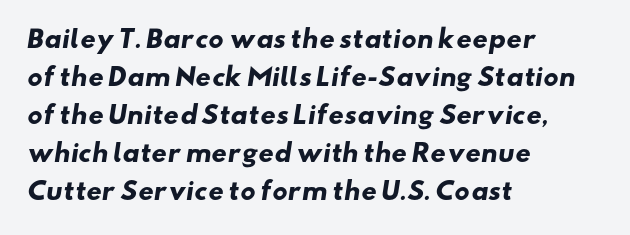
{"bold": "yes", "underline": "no", "align": "left", "line_spacing": "normal", "line_spacing_ratio": 1.58, "letter_spacing": "normal", "letter_spacing_em": 0.0, "glyph_px": 24}
